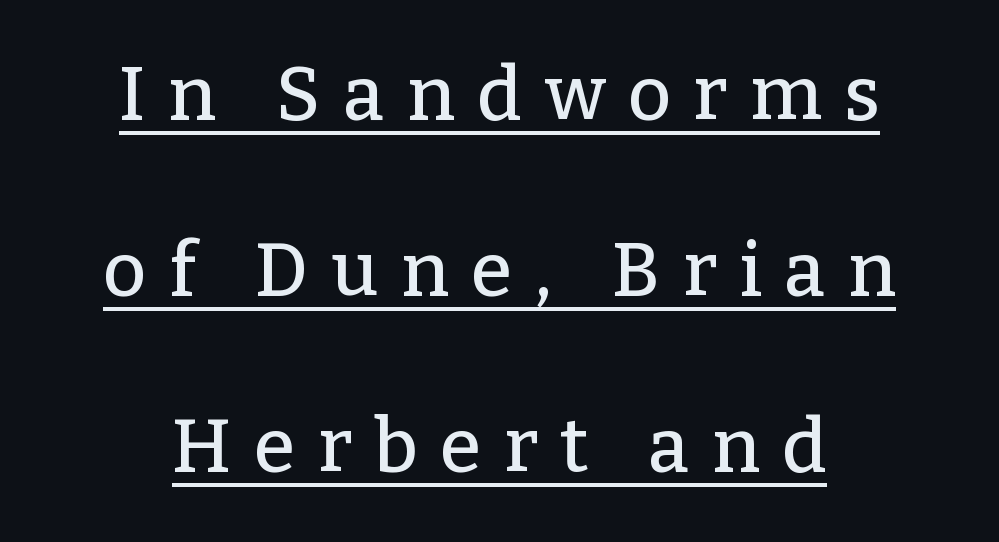
{"serif": "yes", "italic": "no", "width": "normal", "stroke_contrast": "low", "x_height": "medium", "monospaced": "no", "underline": "yes", "align": "center", "line_spacing": "loose", "line_spacing_ratio": 2.35, "letter_spacing": "wide", "letter_spacing_em": 0.3, "glyph_px": 75}
